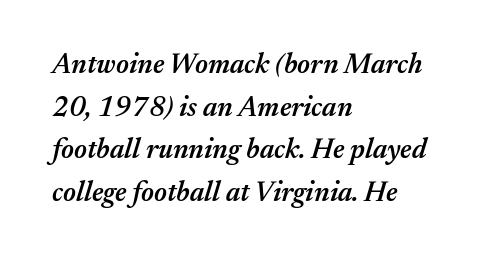
The image shows 28 px semibold type, italic (leaning right); set left-aligned, normal line spacing (1.52x), normal letter spacing, not underlined; medium stroke contrast and a medium x-height.
